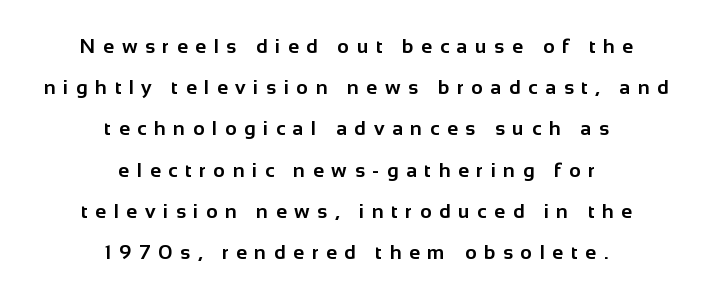
The image shows 20 px bold type, upright; set centered, loose line spacing (2.06x), unusually wide letter spacing (+0.38 em), not underlined.
